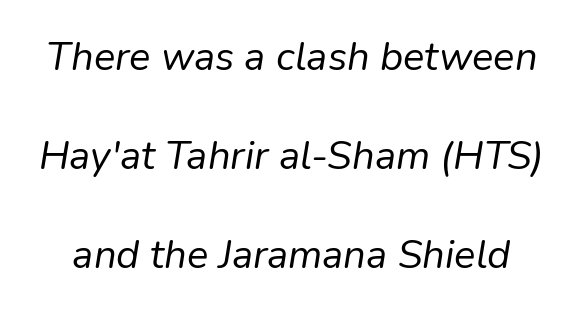
{"italic": "yes", "lean": "right", "slant_degrees": 9, "bold": "no", "weight": "regular", "width": "normal", "stroke_contrast": "low", "x_height": "medium", "monospaced": "no", "underline": "no", "line_spacing": "loose", "line_spacing_ratio": 2.47, "letter_spacing": "normal", "letter_spacing_em": 0.0, "glyph_px": 40}
